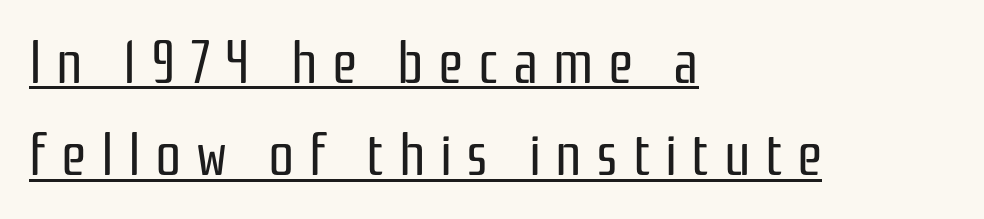
The image shows 58 px regular-weight, condensed sans-serif type, upright; set left-aligned, normal line spacing (1.59x), unusually wide letter spacing (+0.25 em), underlined; low stroke contrast and a medium x-height.
